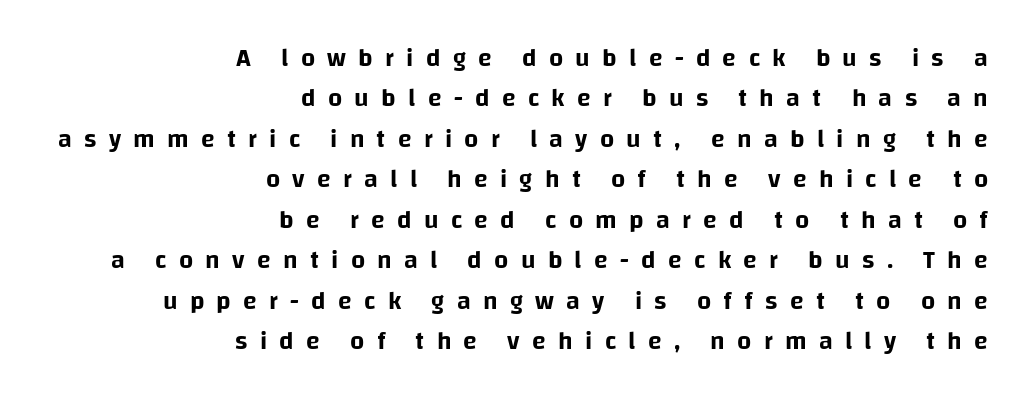
Q: Is the text italic (slanted)? A: No, it is upright.
Q: Is the text underlined? A: No.
Q: How is the paragraph aligned? A: Right-aligned.
Q: Is the spacing between letters normal or unusually wide? A: Unusually wide.
Q: Is the spacing between lines tight, normal or loose? A: Normal.
